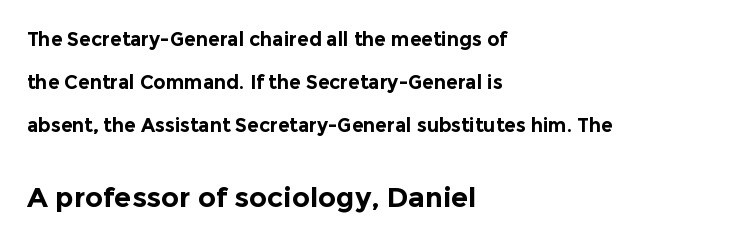
Q: Is the text bold? A: Yes.
Q: Is the text italic (slanted)? A: No, it is upright.
Q: Is the typeface a serif or a sans-serif typeface? A: Sans-serif.
Q: Is the text underlined? A: No.
Q: How is the paragraph aligned? A: Left-aligned.
Q: Is the spacing between letters normal or unusually wide? A: Normal.
Q: Is the spacing between lines tight, normal or loose? A: Loose.
Q: Which block of text is set in a larger size, the first (top) or the second (bottom)? A: The second (bottom) one.
Q: Width (condensed, normal, or wide)? A: Normal.
Q: x-height? A: Medium.
Q: Monospaced? A: No.
